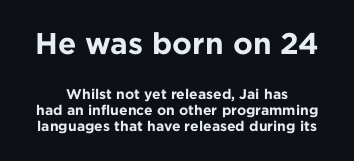
Character size in the leading block exceeds that of the trailing block. Teacher's note: observe the equal gaps on both sides — that is centered alignment. This sample uses plain, unmodified letter spacing. These lines carry a lot of weight — the face is fully bold. Words float on clear page, feet unadorned. Is this a fixed-width face? No — the glyphs have proportional, varying widths.
